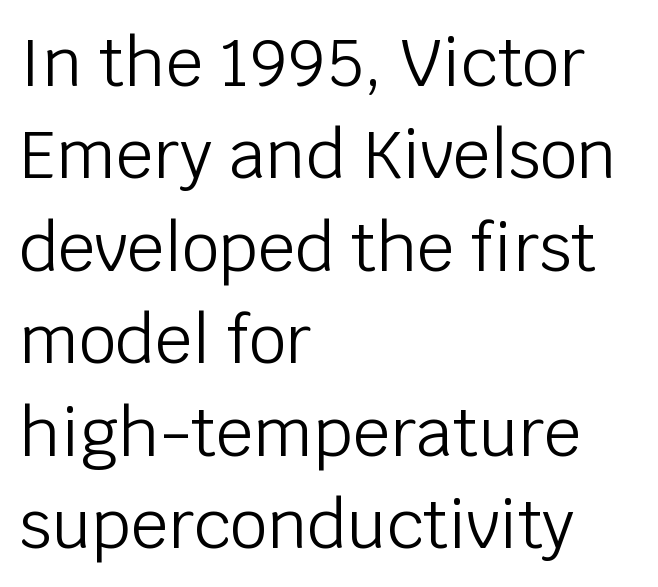
The image shows 66 px light sans-serif type, upright; set left-aligned, normal line spacing (1.4x), normal letter spacing, not underlined; low stroke contrast and a large x-height.
